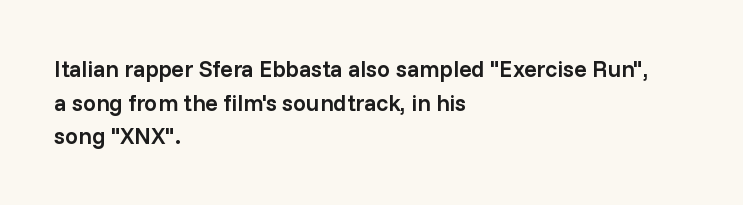
The image shows 23 px text type, upright; set left-aligned, normal line spacing (1.46x), normal letter spacing, not underlined.
